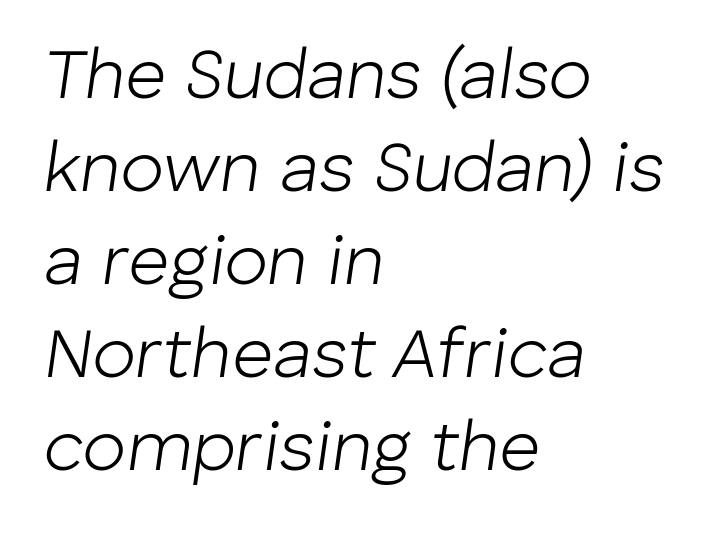
The zone under the glyphs is completely vacant. The face used here is rendered with its standard letterfit. Students, observe: this is what conventionally led text looks like. Looks like regular typesetting: each glyph gets only the width it needs. Weight class: somewhere from thin through regular.
